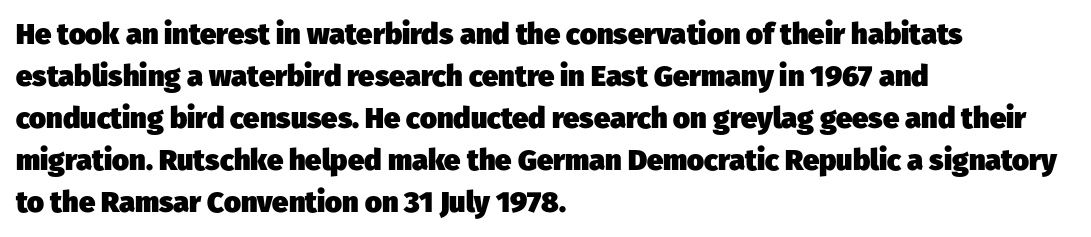
{"serif": "no", "bold": "yes", "weight": "heavy", "width": "normal", "stroke_contrast": "low", "x_height": "medium", "monospaced": "no", "underline": "no", "align": "left", "line_spacing": "normal", "line_spacing_ratio": 1.45, "letter_spacing": "normal", "letter_spacing_em": 0.0, "glyph_px": 29}
